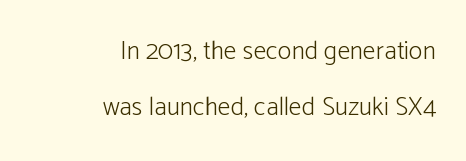
{"italic": "no", "bold": "no", "underline": "no", "align": "right", "line_spacing": "loose", "line_spacing_ratio": 2.16, "letter_spacing": "normal", "letter_spacing_em": 0.0, "glyph_px": 26}
